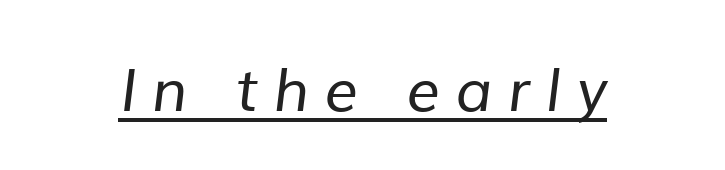
{"serif": "no", "bold": "no", "weight": "regular", "width": "normal", "stroke_contrast": "low", "x_height": "medium", "monospaced": "no", "underline": "yes", "letter_spacing": "wide", "letter_spacing_em": 0.26, "glyph_px": 59}
